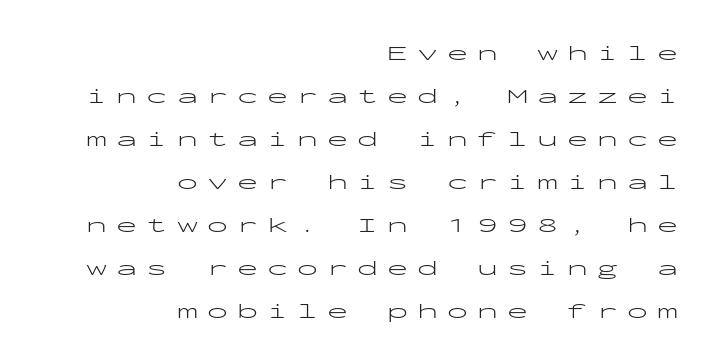
Q: Is the text bold? A: No.
Q: Is the text italic (slanted)? A: No, it is upright.
Q: Is the text underlined? A: No.
Q: How is the paragraph aligned? A: Right-aligned.
Q: Is the spacing between letters normal or unusually wide? A: Unusually wide.
Q: Is the spacing between lines tight, normal or loose? A: Loose.
